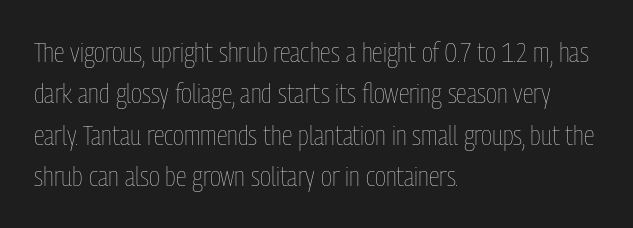
{"italic": "no", "bold": "no", "weight": "thin", "width": "condensed", "stroke_contrast": "low", "x_height": "medium", "monospaced": "no", "underline": "no", "align": "left", "line_spacing": "normal", "line_spacing_ratio": 1.48, "letter_spacing": "normal", "letter_spacing_em": 0.0, "glyph_px": 28}
